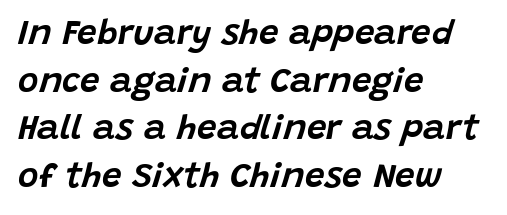
{"italic": "yes", "lean": "right", "slant_degrees": 15, "width": "normal", "stroke_contrast": "low", "x_height": "large", "monospaced": "no", "underline": "no", "align": "left", "line_spacing": "normal", "line_spacing_ratio": 1.36, "letter_spacing": "normal", "letter_spacing_em": 0.0, "glyph_px": 35}
